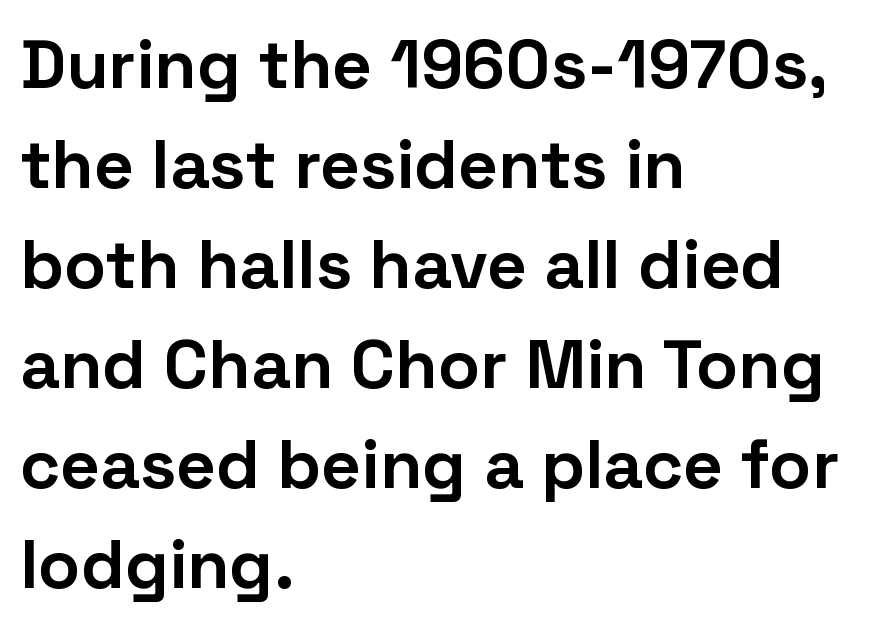
Q: Is the text bold? A: Yes.
Q: Is the text italic (slanted)? A: No, it is upright.
Q: Is the typeface a serif or a sans-serif typeface? A: Sans-serif.
Q: Is the text underlined? A: No.
Q: How is the paragraph aligned? A: Left-aligned.
Q: Is the spacing between letters normal or unusually wide? A: Normal.
Q: Is the spacing between lines tight, normal or loose? A: Normal.
Q: Width (condensed, normal, or wide)? A: Normal.
Q: Stroke contrast? A: Low.
Q: x-height? A: Medium.
Q: Monospaced? A: No.
